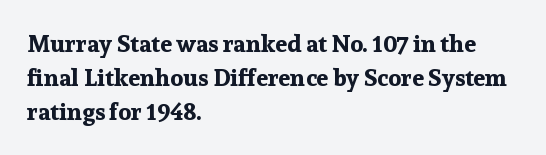
The image shows 24 px bold type, upright; set left-aligned, normal line spacing (1.42x), normal letter spacing, not underlined.
